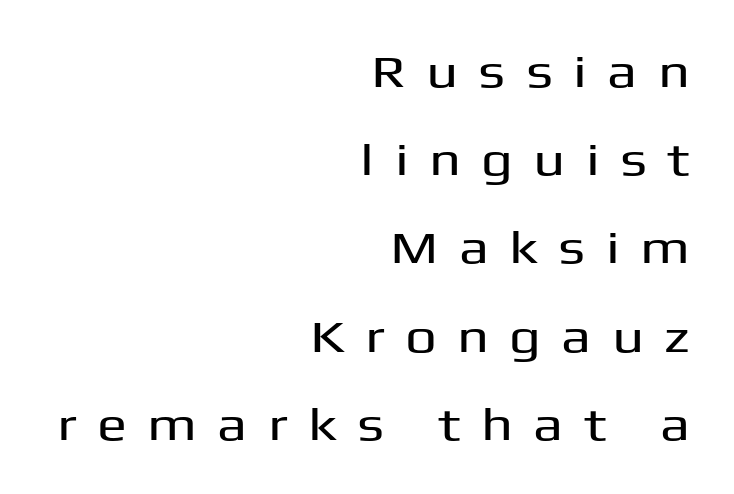
Letter spacing: wide. Font category for this specimen: sans-serif. These lines stack with their right ends in a neat column. The vertical gap from one line to the next is large. Does the lettering tilt? It doesn't — this is upright. This sample has the flowing, uneven cadence of proportional lettering.
